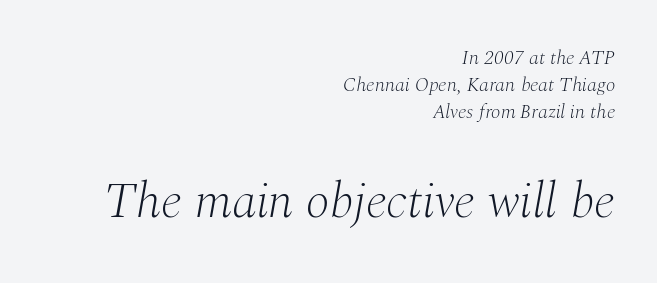
{"serif": "yes", "italic": "yes", "lean": "right", "slant_degrees": 10, "bold": "no", "weight": "light", "width": "normal", "stroke_contrast": "medium", "x_height": "medium", "monospaced": "no", "underline": "no", "align": "right", "line_spacing": "normal", "line_spacing_ratio": 1.36, "letter_spacing": "normal", "letter_spacing_em": 0.0, "larger_block": "second", "size_ratio": 2.5, "glyph_px": 50}
